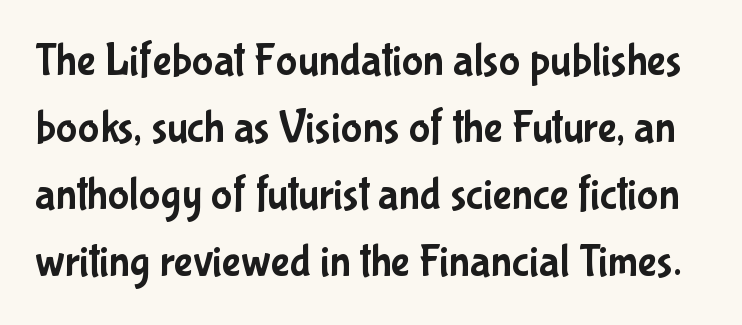
Spacing verdict: proportional, widths tailored to each character. Nope, not italic — everything's standing straight. No word sits above an underline. Compared with typical body copy, the letter spacing here is the same. The line-height multiplier appears to be the usual default. In terms of letterform style, serifs are entirely absent.
